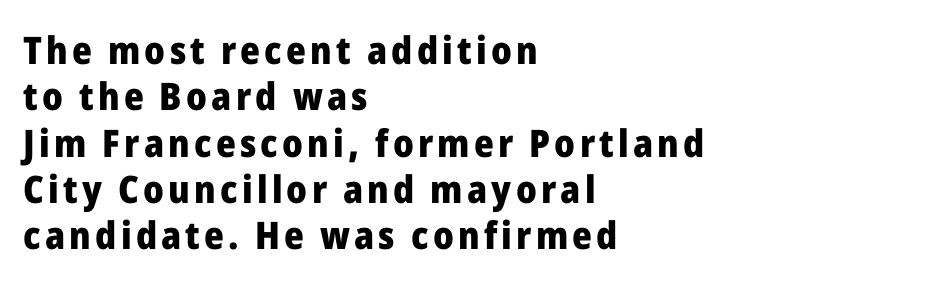
{"serif": "no", "italic": "no", "bold": "yes", "weight": "heavy", "width": "normal", "stroke_contrast": "low", "x_height": "medium", "monospaced": "no", "underline": "no", "align": "left", "line_spacing_ratio": 1.22, "glyph_px": 38}
